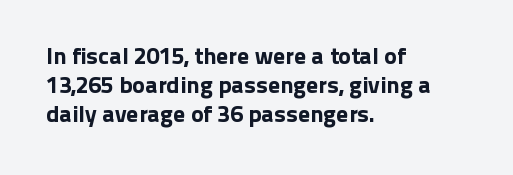
The image shows 24 px text type, upright; set left-aligned, line spacing 1.21x, normal letter spacing, not underlined.
